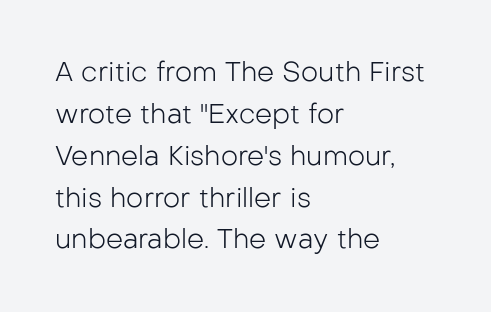
Q: Is the text bold? A: No.
Q: Is the text italic (slanted)? A: No, it is upright.
Q: Is the text underlined? A: No.
Q: How is the paragraph aligned? A: Left-aligned.
Q: Is the spacing between letters normal or unusually wide? A: Normal.
Q: Is the spacing between lines tight, normal or loose? A: Normal.
